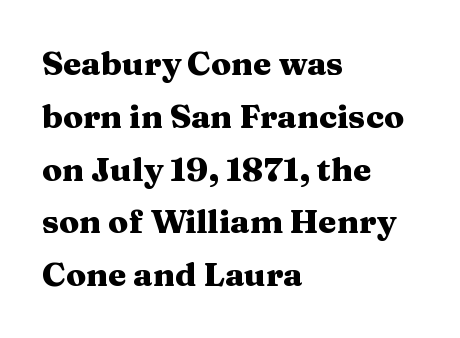
The image shows 33 px heavy, wide serif type, upright; set left-aligned, normal line spacing (1.6x), normal letter spacing, not underlined; medium stroke contrast and a medium x-height.
